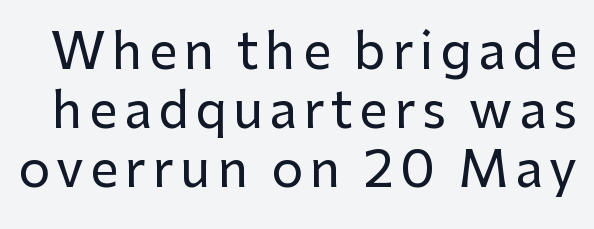
Q: Is the text italic (slanted)? A: No, it is upright.
Q: Is the typeface a serif or a sans-serif typeface? A: Sans-serif.
Q: Is the text underlined? A: No.
Q: Width (condensed, normal, or wide)? A: Normal.
Q: Stroke contrast? A: Low.
Q: x-height? A: Medium.
Q: Monospaced? A: No.
